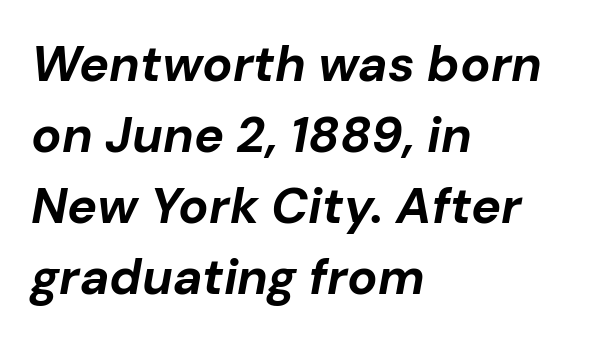
{"italic": "yes", "lean": "right", "slant_degrees": 10, "bold": "yes", "weight": "bold", "width": "normal", "stroke_contrast": "low", "x_height": "medium", "monospaced": "no", "underline": "no", "align": "left", "line_spacing": "normal", "line_spacing_ratio": 1.42, "letter_spacing": "normal", "letter_spacing_em": 0.0, "glyph_px": 50}
